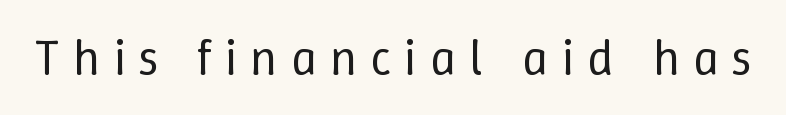
Q: Is the text bold? A: No.
Q: Is the text italic (slanted)? A: No, it is upright.
Q: Is the text underlined? A: No.
Q: Is the spacing between letters normal or unusually wide? A: Unusually wide.
Q: Width (condensed, normal, or wide)? A: Normal.
Q: Stroke contrast? A: Low.
Q: x-height? A: Medium.
Q: Monospaced? A: No.
